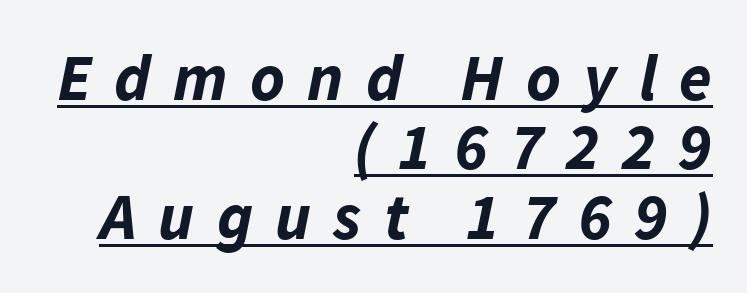
These lines have a slow, spaced-out rhythm from letter to letter. Short and long lines alike share a common ending point at right. Heft: maximum for text — a bold. Note the varied advance widths — an 'i' is clearly narrower than an 'm'. Has an underline been added? It has.
